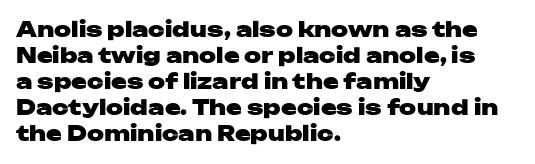
{"italic": "no", "bold": "yes", "underline": "no", "align": "left", "line_spacing_ratio": 1.24, "letter_spacing": "normal", "letter_spacing_em": 0.0, "glyph_px": 21}
